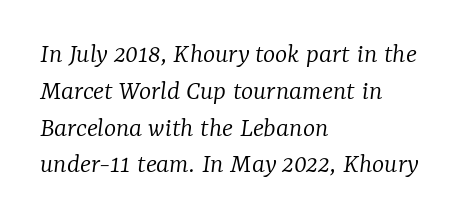
No letter is thick-stroked: the sample isn't bold. Short note: letters normally spaced. Anything drawn beneath the words? Only blank space. Varying glyph widths throughout — classic text-font behaviour. Students, observe: this is what conventionally led text looks like.
